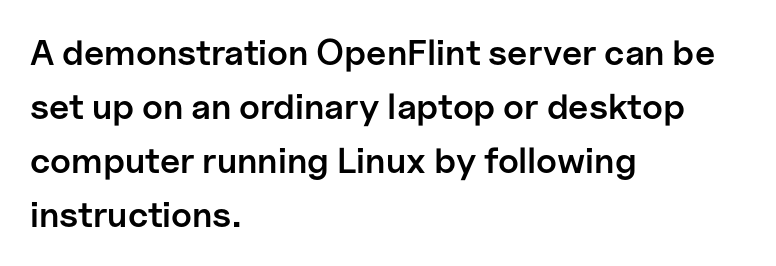
The rendering keeps characters at their native spacing. A typesetter would call this leading conventional body-copy spacing. Posture: straight, roman, zero tilt. If you drew a ruler down the left edge, every line would touch it. I'd describe the lettering as semibold — firm but not a full bold. Nothing sits at the stroke ends, so this counts as sans-serif.
